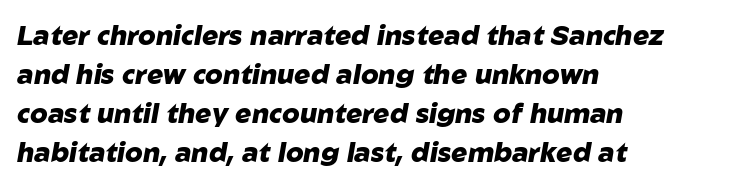
Glance below the letters and you will spot only blank space. The rendering anchors every line to the left-hand side. These words are printed bold, with thick strokes throughout. Words appear dense and cohesive because spacing is normal. The passage shown leans; its letterforms are oblique.
